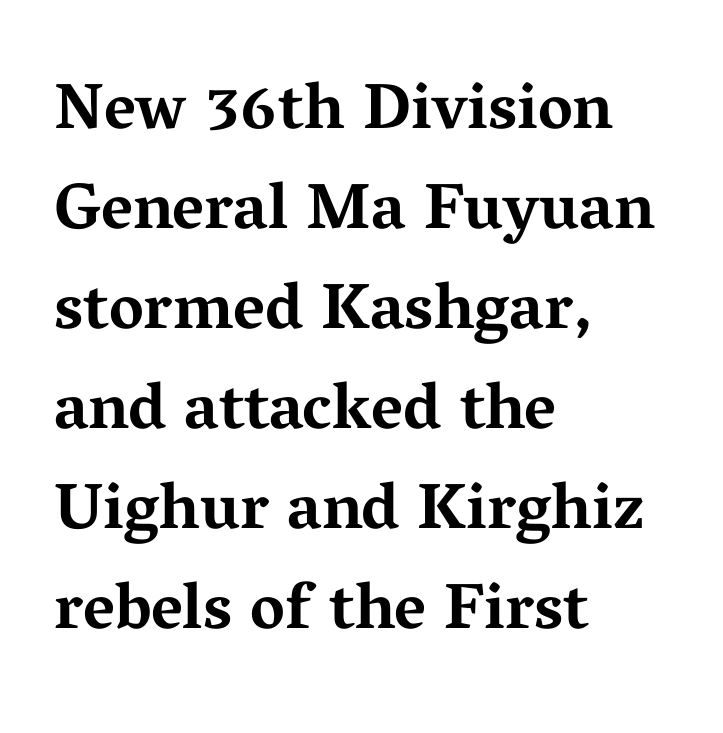
The image shows 65 px bold, wide serif type, upright; set left-aligned, normal line spacing (1.54x), normal letter spacing, not underlined; medium stroke contrast and a medium x-height.
